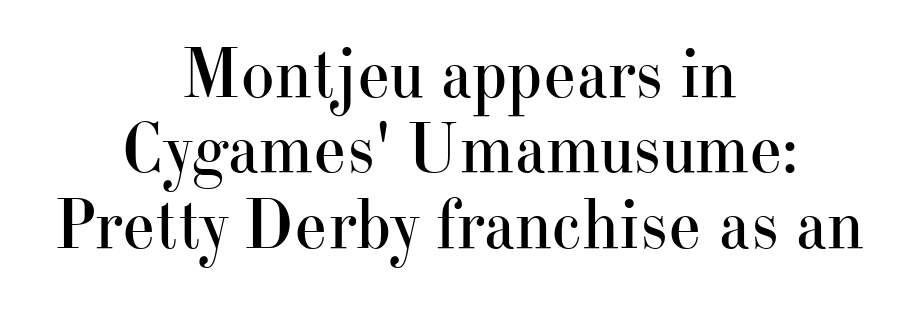
The image shows 71 px regular-weight serif type, upright; set centered, tight line spacing (1.06x), normal letter spacing, not underlined; high stroke contrast and a small x-height.
